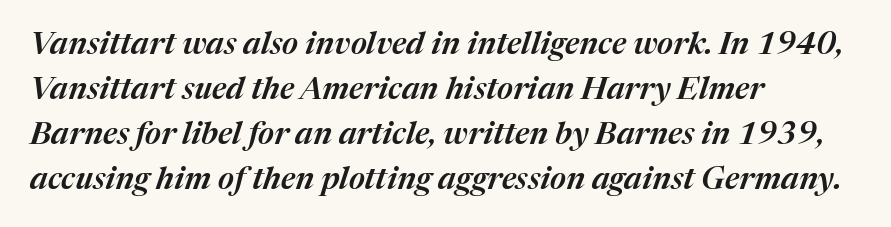
Inter-character spacing is left at the font's built-in metrics. Layout note: lines flush left. Regarding leading, the lines here are spaced in the standard way. An italicized treatment has been applied to the whole sample. The space directly below the letters is spotless.
